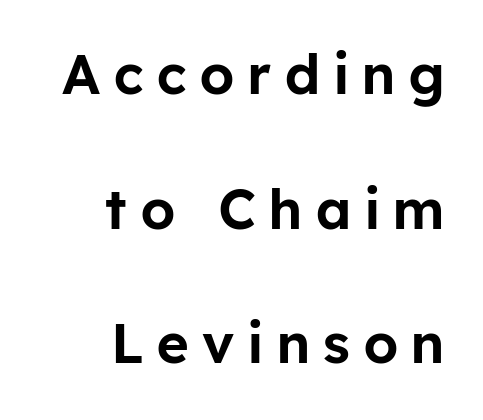
Quick note: underline off. Does the leading feel generous? Absolutely, it's lavish. Does the lettering tilt? It doesn't — this is upright. Every row of glyphs terminates at an identical x-position on the right. Is this a fixed-width face? No — the glyphs have proportional, varying widths.
